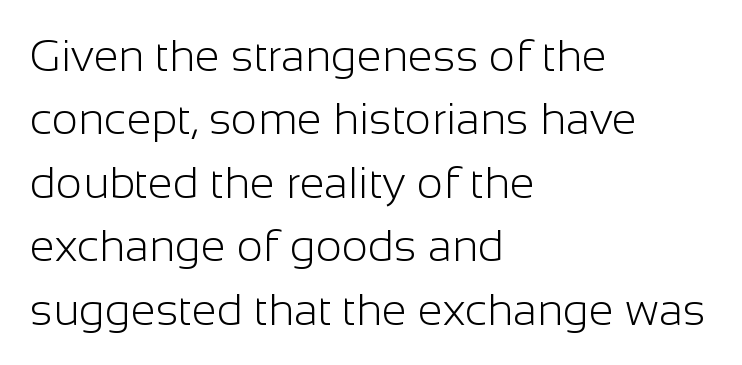
The leading is moderate, giving the passage an even texture. A typesetter would call this zero additional tracking. The passage is arranged the way most books set body copy — flush left. Rendered with straight, roman letterforms.
